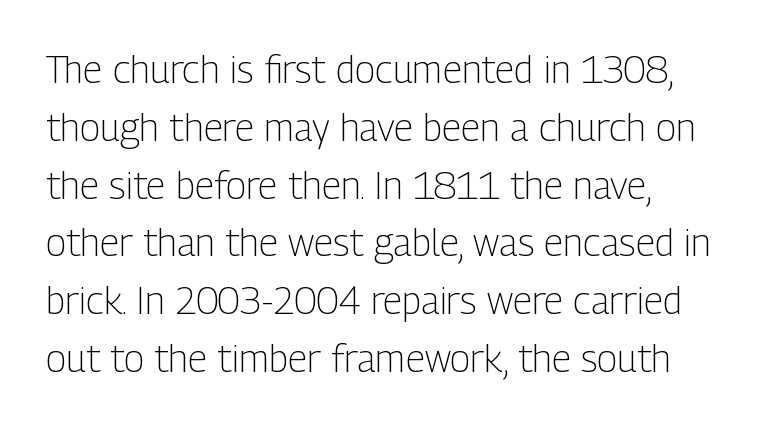
The image shows 38 px light, condensed sans-serif type, upright; set left-aligned, normal line spacing (1.52x), normal letter spacing, not underlined; low stroke contrast and a medium x-height.
